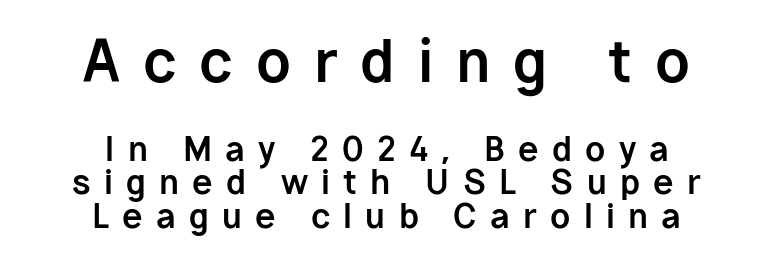
Q: Is the text bold? A: Yes.
Q: Is the text italic (slanted)? A: No, it is upright.
Q: Is the typeface a serif or a sans-serif typeface? A: Sans-serif.
Q: Is the text underlined? A: No.
Q: How is the paragraph aligned? A: Centered.
Q: Is the spacing between letters normal or unusually wide? A: Unusually wide.
Q: Is the spacing between lines tight, normal or loose? A: Tight.
Q: Which block of text is set in a larger size, the first (top) or the second (bottom)? A: The first (top) one.
Q: Width (condensed, normal, or wide)? A: Normal.
Q: Stroke contrast? A: Low.
Q: x-height? A: Medium.
Q: Monospaced? A: No.
